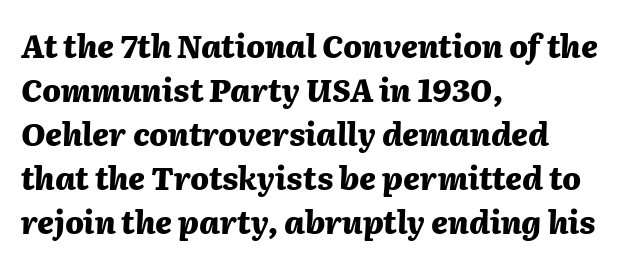
The image shows 31 px heavy type, italic (leaning right); set left-aligned, normal line spacing (1.42x), normal letter spacing, not underlined; medium stroke contrast and a medium x-height.
